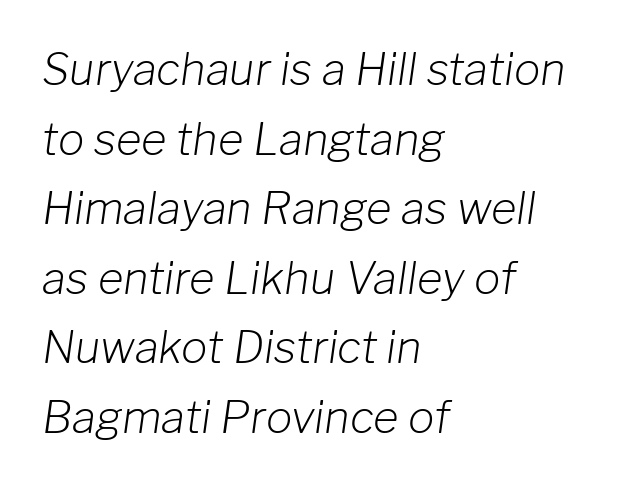
Q: Is the text bold? A: No.
Q: Is the text italic (slanted)? A: Yes, it leans right by about 8 degrees.
Q: Is the text underlined? A: No.
Q: How is the paragraph aligned? A: Left-aligned.
Q: Is the spacing between letters normal or unusually wide? A: Normal.
Q: Is the spacing between lines tight, normal or loose? A: Normal.
Q: Width (condensed, normal, or wide)? A: Normal.
Q: Stroke contrast? A: Low.
Q: x-height? A: Medium.
Q: Monospaced? A: No.
